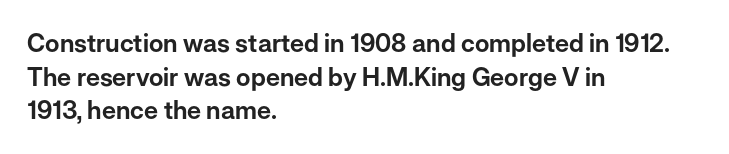
Q: Is the text italic (slanted)? A: No, it is upright.
Q: Is the text underlined? A: No.
Q: How is the paragraph aligned? A: Left-aligned.
Q: Is the spacing between letters normal or unusually wide? A: Normal.
Q: Is the spacing between lines tight, normal or loose? A: Normal.
